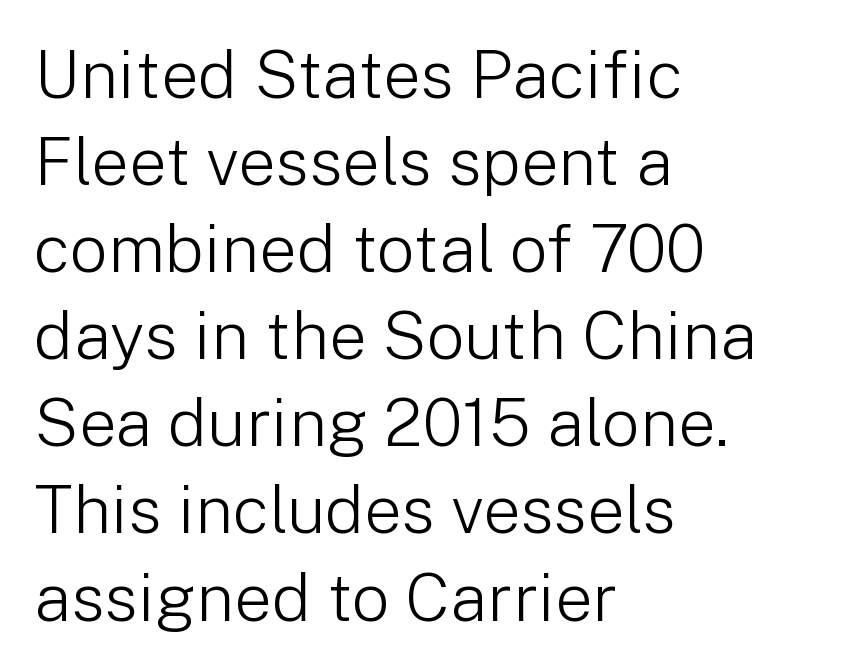
This sample has the flowing, uneven cadence of proportional lettering. A roman cut, with each character standing at attention. The paragraph shown leans on its left margin. Heaviness? Minimal to ordinary, like unemphasized prose. Compared with typical paragraphs, the rows here are spaced about the same. The glyphs in this specimen are sans serif.
